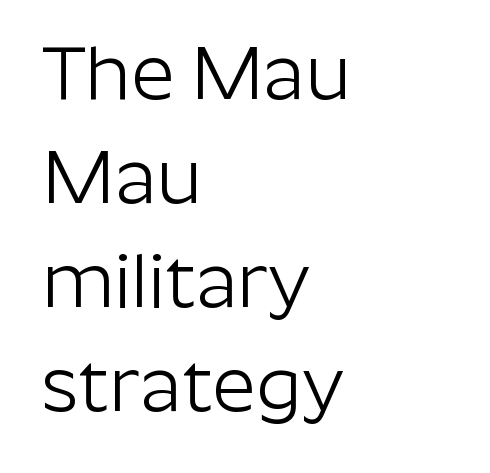
{"serif": "no", "italic": "no", "bold": "no", "weight": "light", "width": "normal", "stroke_contrast": "low", "x_height": "medium", "monospaced": "no", "underline": "no", "align": "left", "line_spacing": "normal", "line_spacing_ratio": 1.37, "letter_spacing": "normal", "letter_spacing_em": 0.0, "glyph_px": 76}
